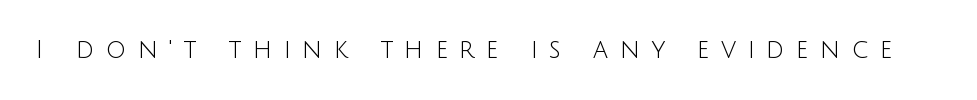
Style check: upright. Is the type heavy? It reads as light-to-regular instead. Words appear elongated and porous because spacing is wide. Has an underline been added? It has not.
